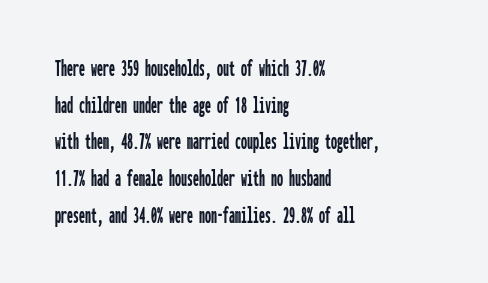
{"italic": "no", "underline": "no", "align": "left", "line_spacing": "normal", "line_spacing_ratio": 1.53, "letter_spacing": "normal", "letter_spacing_em": 0.0, "glyph_px": 24}
